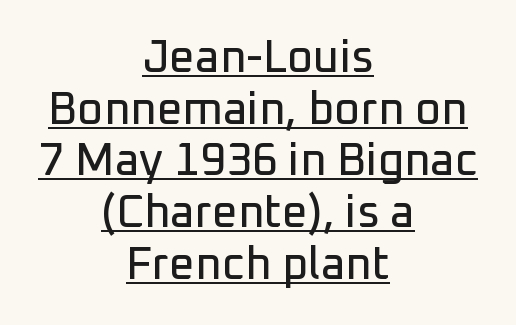
Q: Is the text italic (slanted)? A: No, it is upright.
Q: Is the typeface a serif or a sans-serif typeface? A: Sans-serif.
Q: Is the text underlined? A: Yes.
Q: How is the paragraph aligned? A: Centered.
Q: Is the spacing between letters normal or unusually wide? A: Normal.
Q: Is the spacing between lines tight, normal or loose? A: Tight.
Q: Width (condensed, normal, or wide)? A: Normal.
Q: Stroke contrast? A: Low.
Q: x-height? A: Medium.
Q: Monospaced? A: No.
